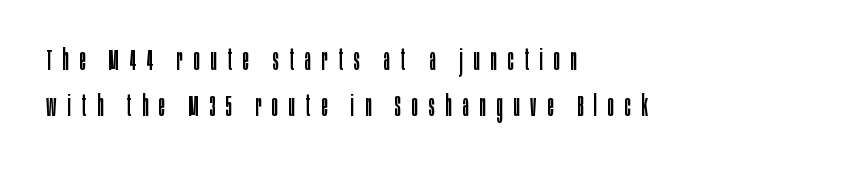
Q: Is the text bold? A: No.
Q: Is the text italic (slanted)? A: No, it is upright.
Q: Is the typeface a serif or a sans-serif typeface? A: Sans-serif.
Q: Is the text underlined? A: No.
Q: How is the paragraph aligned? A: Left-aligned.
Q: Is the spacing between letters normal or unusually wide? A: Unusually wide.
Q: Is the spacing between lines tight, normal or loose? A: Normal.
Q: Width (condensed, normal, or wide)? A: Condensed.
Q: Stroke contrast? A: Low.
Q: x-height? A: Large.
Q: Monospaced? A: No.
